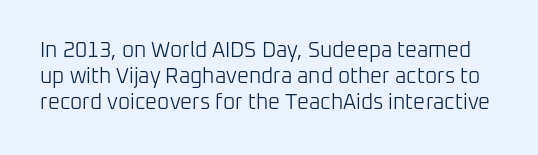
The image shows 21 px text type, upright; set line spacing 1.24x, normal letter spacing, not underlined.
